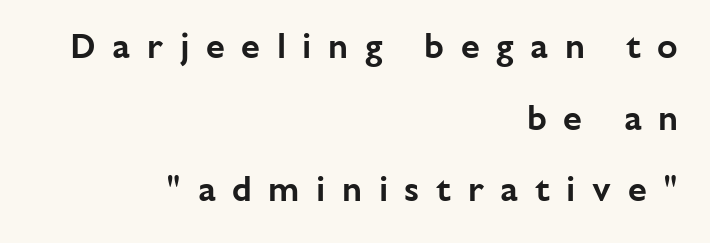
The image shows 34 px sans-serif type, upright; set right-aligned, loose line spacing (2.11x), unusually wide letter spacing (+0.49 em), not underlined; low stroke contrast and a medium x-height.
